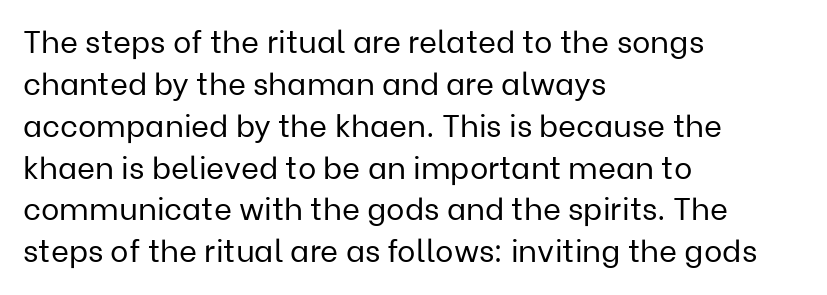
The horizontal fit of the characters is conventional and even. Nobody drew a line under any word here. Honestly, the row spacing looks completely unremarkable. A light-to-regular cut is what we see here. One-word summary of the alignment: left.
